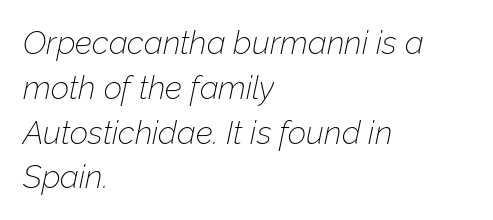
The image shows 32 px thin type, italic (leaning right); set left-aligned, normal line spacing (1.4x), normal letter spacing, not underlined; low stroke contrast and a medium x-height.
